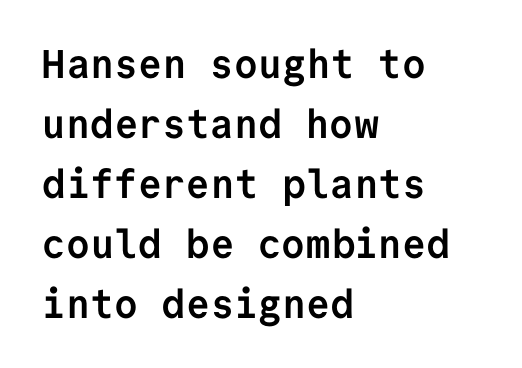
The image shows 40 px semibold sans-serif type, upright, monospaced; set left-aligned, normal line spacing (1.5x), normal letter spacing, not underlined; low stroke contrast and a medium x-height.
